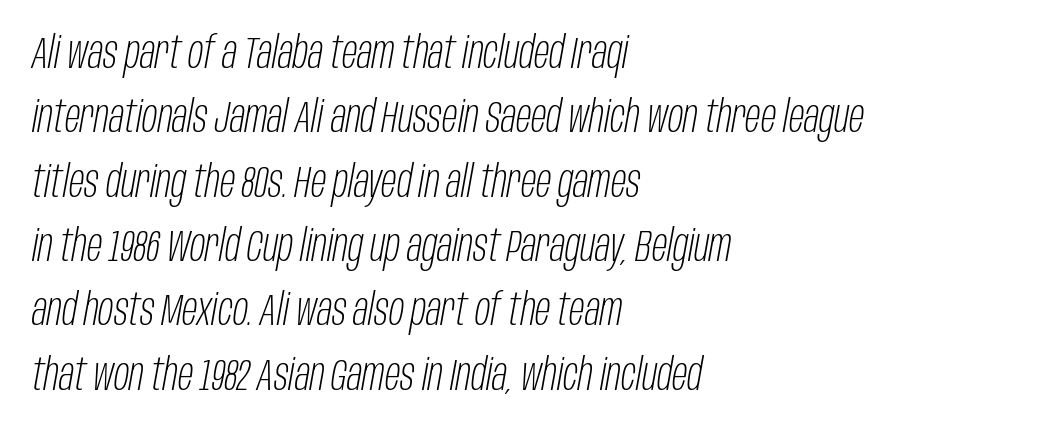
{"italic": "yes", "lean": "right", "slant_degrees": 10, "bold": "no", "weight": "light", "width": "condensed", "stroke_contrast": "low", "x_height": "large", "monospaced": "no", "underline": "no", "align": "left", "line_spacing": "normal", "line_spacing_ratio": 1.43, "letter_spacing": "normal", "letter_spacing_em": 0.0, "glyph_px": 45}
